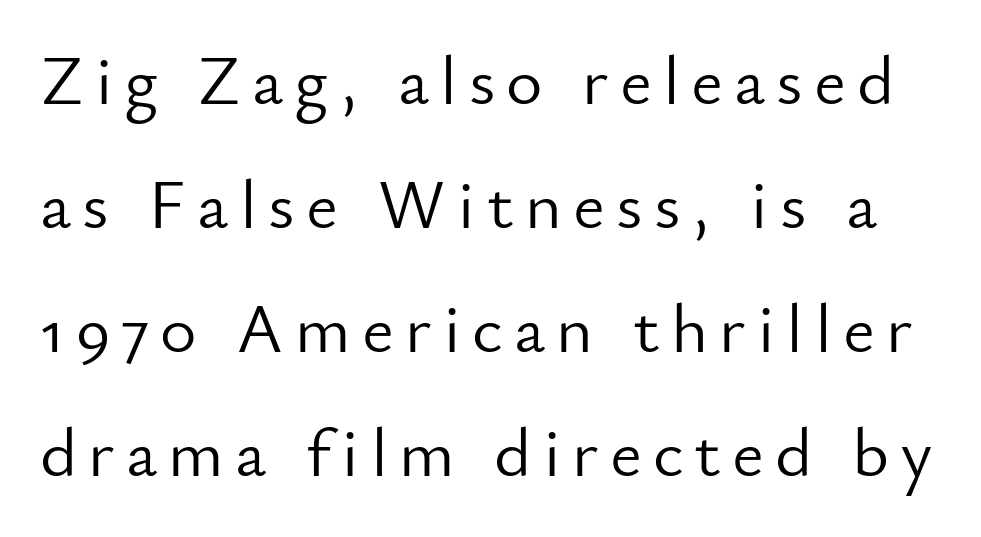
Nothing sits at the stroke ends, so this counts as sans-serif. No heavy texture on the line: the type isn't bold. Bare-footed words on every line. Style check: upright. The passage shown is typed in a proportional face where columns would drift.
